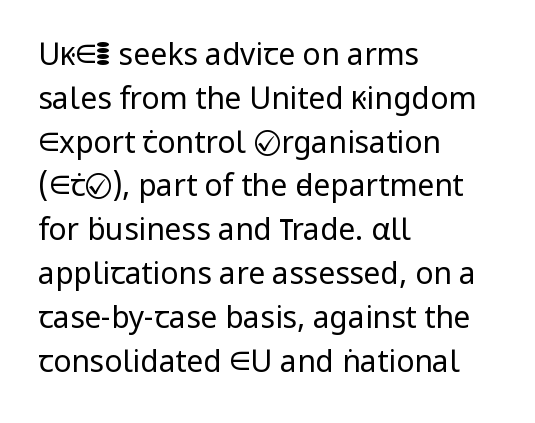
Q: Is the text bold? A: No.
Q: Is the text italic (slanted)? A: No, it is upright.
Q: Is the typeface a serif or a sans-serif typeface? A: Sans-serif.
Q: Is the text underlined? A: No.
Q: How is the paragraph aligned? A: Left-aligned.
Q: Is the spacing between letters normal or unusually wide? A: Normal.
Q: Is the spacing between lines tight, normal or loose? A: Normal.
Q: Width (condensed, normal, or wide)? A: Normal.
Q: Stroke contrast? A: Low.
Q: x-height? A: Medium.
Q: Monospaced? A: No.
